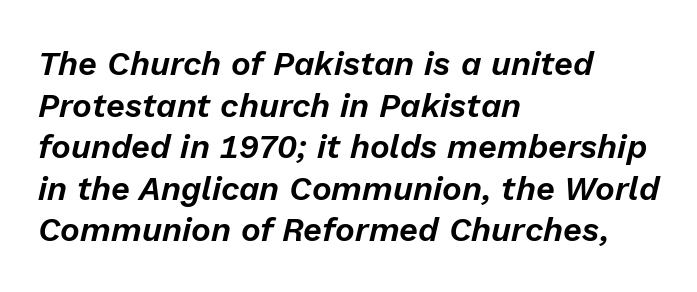
Words appear dense and cohesive because spacing is normal. The passage shown leans; its letterforms are oblique. Do the characters align in a grid? No, the font is proportional. Short and long lines alike share a common starting point at left. Notice how descenders clear the ascenders below comfortably — that's standard leading. The space directly below the letters is spotless.
